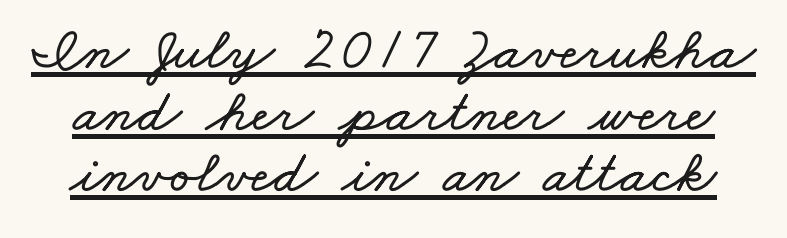
Summary of vertical rhythm: compact, with narrow interline spacing. Each letter keeps its own natural width here, so spacing adapts to shape. A rule runs beneath these lines of type. The letters sit at their default tracking, neither squeezed nor spread.
